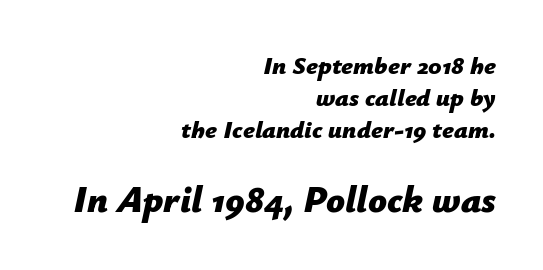
The block sitting lower on the canvas is the one with enlarged characters. The string is rendered with underlining switched off. Short and long lines alike share a common ending point at right. Think of a printed novel: that variable character pitch is what you see here. Typographic density is high because the face is bold.
